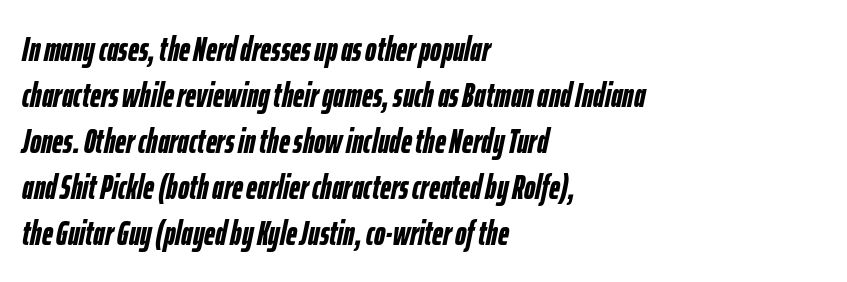
The image shows 34 px semibold, condensed type, italic (leaning right); set left-aligned, normal line spacing (1.35x), normal letter spacing, not underlined; low stroke contrast and a medium x-height.
